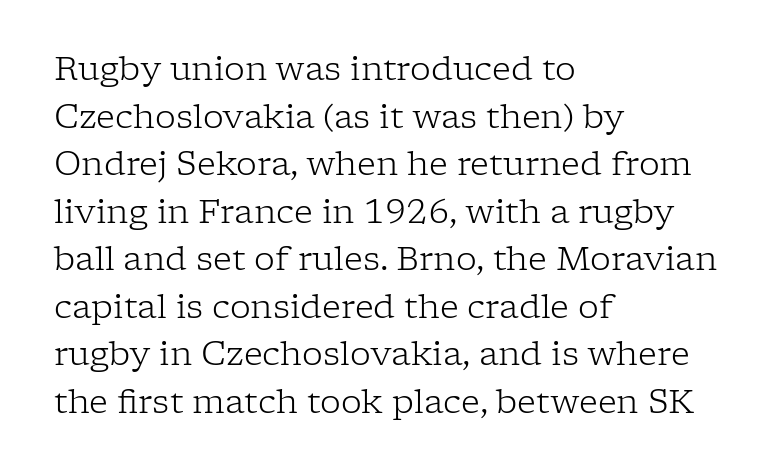
{"serif": "yes", "italic": "no", "bold": "no", "weight": "light", "width": "normal", "stroke_contrast": "low", "x_height": "medium", "monospaced": "no", "underline": "no", "align": "left", "line_spacing": "normal", "line_spacing_ratio": 1.44, "letter_spacing": "normal", "letter_spacing_em": 0.0, "glyph_px": 33}
